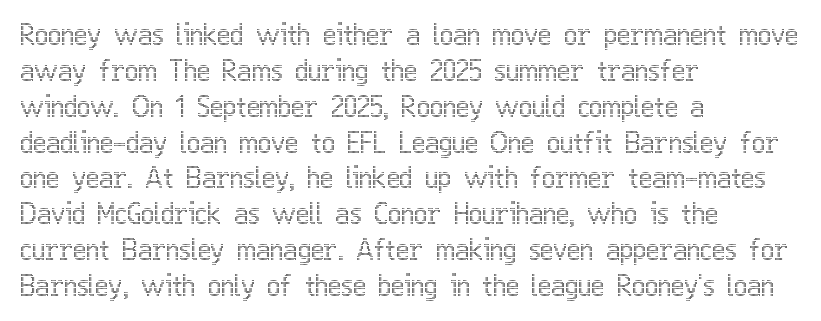
The image shows 28 px condensed type, upright; set left-aligned, normal line spacing (1.28x), normal letter spacing, not underlined; a medium x-height.
